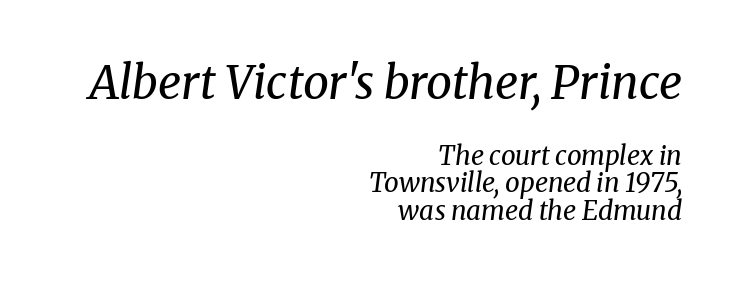
Q: Is the text bold? A: No.
Q: Is the text italic (slanted)? A: Yes, it leans right by about 8 degrees.
Q: Is the typeface a serif or a sans-serif typeface? A: Serif.
Q: Is the text underlined? A: No.
Q: How is the paragraph aligned? A: Right-aligned.
Q: Is the spacing between letters normal or unusually wide? A: Normal.
Q: Is the spacing between lines tight, normal or loose? A: Tight.
Q: Which block of text is set in a larger size, the first (top) or the second (bottom)? A: The first (top) one.
Q: Width (condensed, normal, or wide)? A: Normal.
Q: Stroke contrast? A: Medium.
Q: x-height? A: Medium.
Q: Monospaced? A: No.
